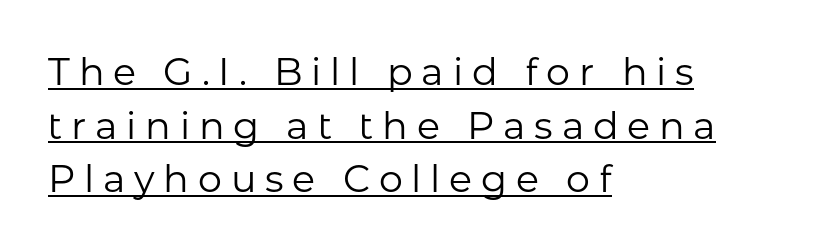
{"serif": "no", "italic": "no", "bold": "no", "weight": "regular", "width": "normal", "stroke_contrast": "low", "x_height": "medium", "monospaced": "no", "underline": "yes", "align": "left", "line_spacing": "normal", "line_spacing_ratio": 1.41, "letter_spacing": "wide", "letter_spacing_em": 0.23, "glyph_px": 38}
